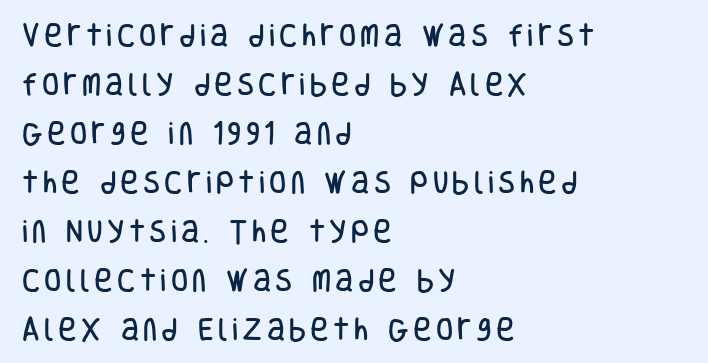
{"italic": "no", "underline": "no", "align": "left", "line_spacing": "loose", "line_spacing_ratio": 1.96, "glyph_px": 25}
